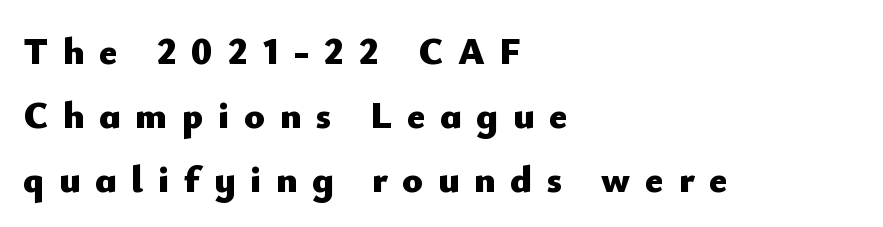
Q: Is the text bold? A: Yes.
Q: Is the text italic (slanted)? A: No, it is upright.
Q: Is the typeface a serif or a sans-serif typeface? A: Sans-serif.
Q: Is the text underlined? A: No.
Q: How is the paragraph aligned? A: Left-aligned.
Q: Is the spacing between letters normal or unusually wide? A: Unusually wide.
Q: Is the spacing between lines tight, normal or loose? A: Normal.
Q: Width (condensed, normal, or wide)? A: Normal.
Q: Stroke contrast? A: Low.
Q: x-height? A: Small.
Q: Monospaced? A: No.
